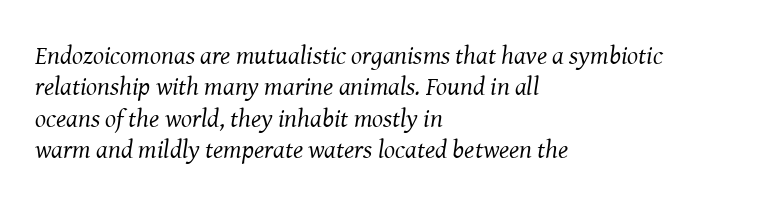
Q: Is the text bold? A: No.
Q: Is the text italic (slanted)? A: Yes, it leans right by about 8 degrees.
Q: Is the text underlined? A: No.
Q: How is the paragraph aligned? A: Left-aligned.
Q: Is the spacing between letters normal or unusually wide? A: Normal.
